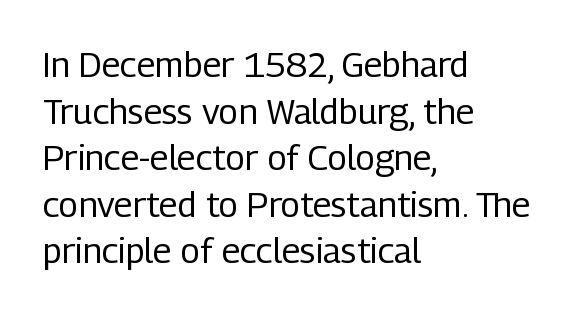
{"serif": "no", "italic": "no", "bold": "no", "weight": "regular", "width": "condensed", "stroke_contrast": "low", "x_height": "medium", "monospaced": "no", "underline": "no", "align": "left", "line_spacing": "normal", "line_spacing_ratio": 1.33, "letter_spacing": "normal", "letter_spacing_em": 0.0, "glyph_px": 35}
